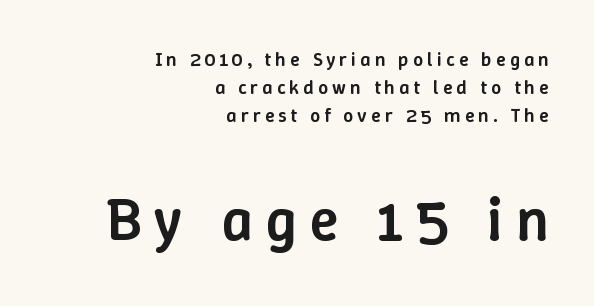
The image shows 61 px semibold type, upright; set right-aligned, normal line spacing (1.41x), unusually wide letter spacing (+0.2 em), not underlined; the second (bottom) block is 3.05x larger; low stroke contrast and a medium x-height.
